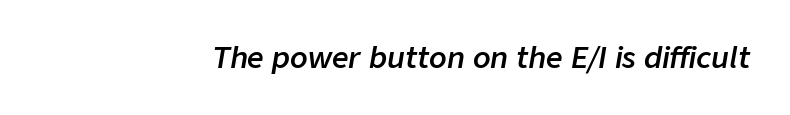
The image shows 29 px semibold type, italic (leaning right); set normal letter spacing, not underlined; low stroke contrast and a medium x-height.
